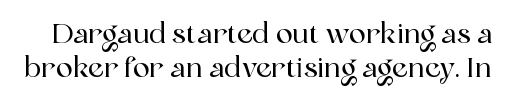
{"serif": "yes", "italic": "no", "width": "normal", "x_height": "medium", "monospaced": "no", "underline": "no", "line_spacing_ratio": 1.23, "letter_spacing": "normal", "letter_spacing_em": 0.0, "glyph_px": 28}
